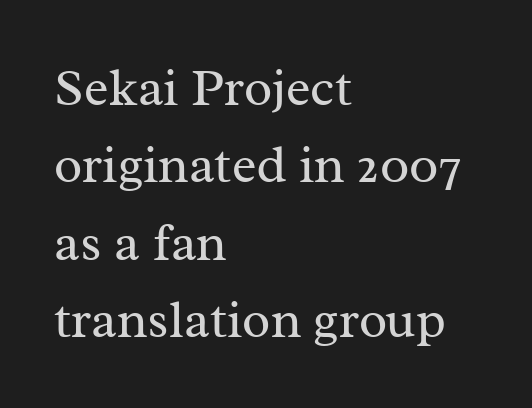
Q: Is the text bold? A: No.
Q: Is the text italic (slanted)? A: No, it is upright.
Q: Is the typeface a serif or a sans-serif typeface? A: Serif.
Q: Is the text underlined? A: No.
Q: How is the paragraph aligned? A: Left-aligned.
Q: Is the spacing between letters normal or unusually wide? A: Normal.
Q: Is the spacing between lines tight, normal or loose? A: Normal.
Q: Width (condensed, normal, or wide)? A: Normal.
Q: Stroke contrast? A: Medium.
Q: x-height? A: Medium.
Q: Monospaced? A: No.
